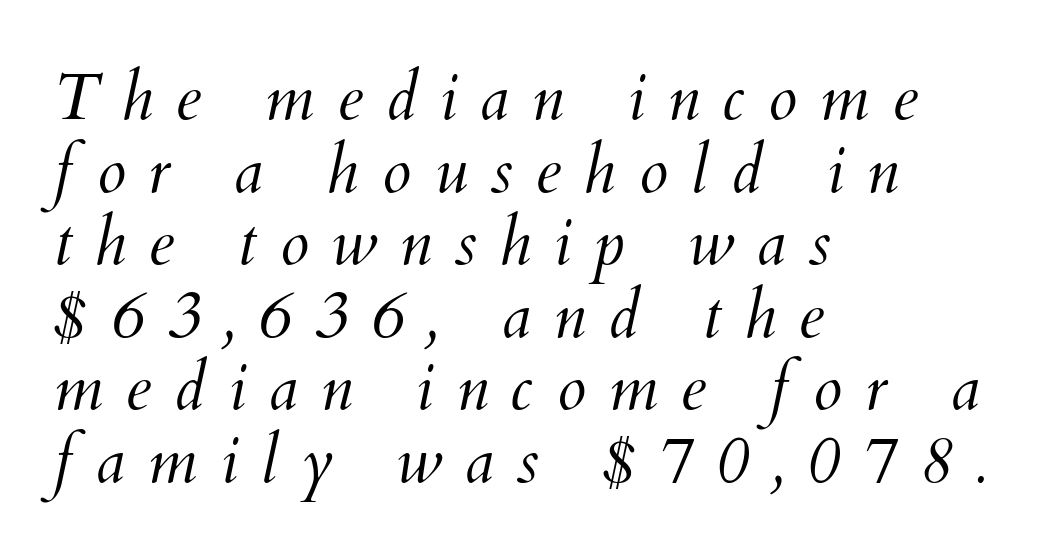
You could not count columns in this text — the font is proportionally spaced. Which margin do the lines hug? The left one — the right edge is uneven. The gap between lines stays unmarked. The horizontal fit of the characters is loose and conspicuously gappy. An italicized treatment has been applied to the whole sample. Closely set lines give the paragraph a compact silhouette.
